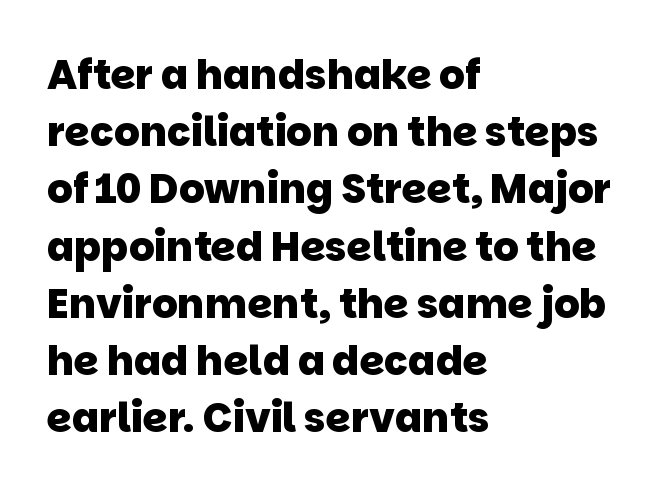
{"serif": "no", "bold": "yes", "weight": "heavy", "width": "normal", "stroke_contrast": "low", "x_height": "large", "monospaced": "no", "underline": "no", "align": "left", "line_spacing": "normal", "line_spacing_ratio": 1.43, "letter_spacing": "normal", "letter_spacing_em": 0.0, "glyph_px": 40}
